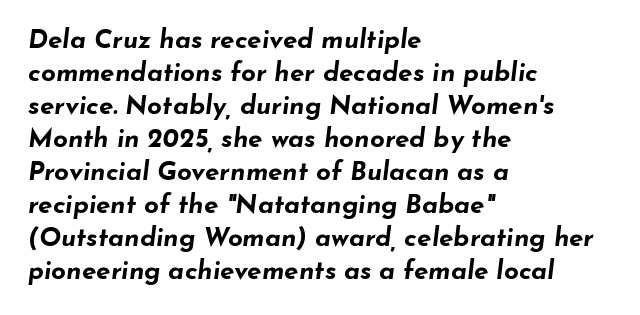
The image shows 26 px bold type, italic (leaning right); set left-aligned, normal line spacing (1.27x), normal letter spacing, not underlined.
